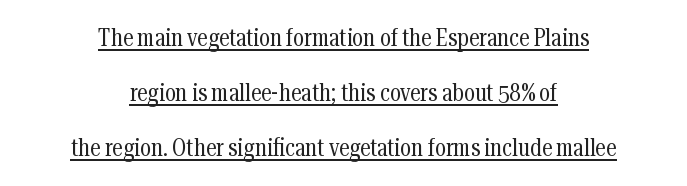
The image shows 24 px text type, upright; set centered, loose line spacing (2.3x), normal letter spacing, underlined.
